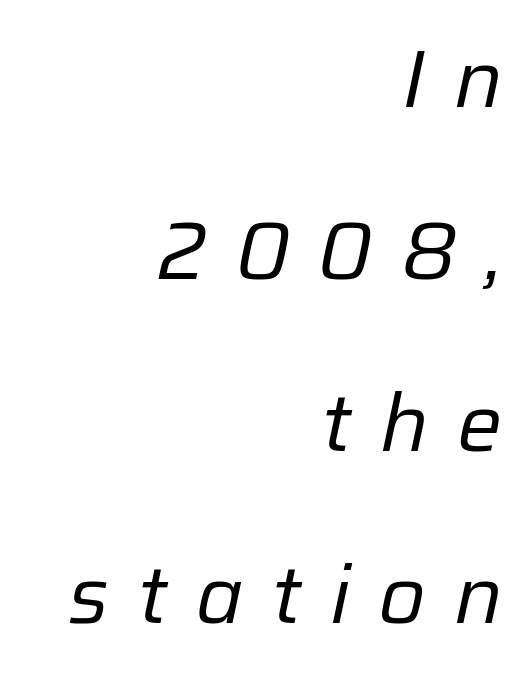
{"italic": "yes", "lean": "right", "slant_degrees": 12, "bold": "no", "weight": "regular", "width": "normal", "stroke_contrast": "low", "x_height": "medium", "monospaced": "no", "underline": "no", "align": "right", "line_spacing": "loose", "line_spacing_ratio": 2.15, "letter_spacing": "wide", "letter_spacing_em": 0.36, "glyph_px": 80}
